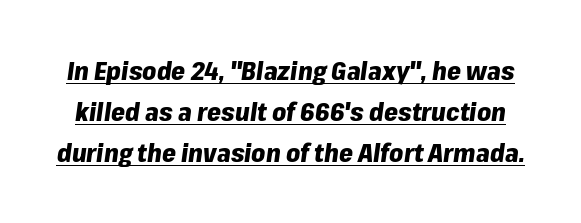
Q: Is the text bold? A: Yes.
Q: Is the text italic (slanted)? A: Yes, it leans right by about 8 degrees.
Q: Is the text underlined? A: Yes.
Q: Is the spacing between letters normal or unusually wide? A: Normal.
Q: Is the spacing between lines tight, normal or loose? A: Normal.
